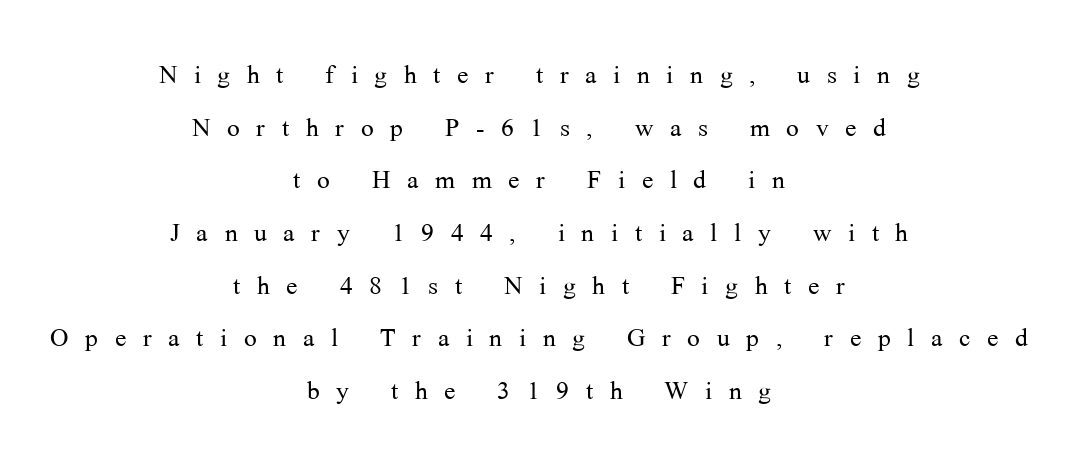
The image shows 34 px light serif type, upright; set centered, normal line spacing (1.55x), unusually wide letter spacing (+0.49 em), not underlined; medium stroke contrast and a medium x-height.
